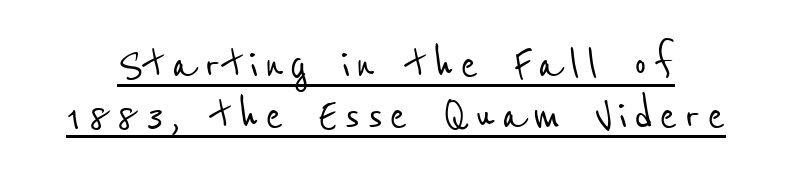
The image shows 53 px condensed sans-serif type; set tight line spacing (0.96x), underlined; low stroke contrast and a medium x-height.
